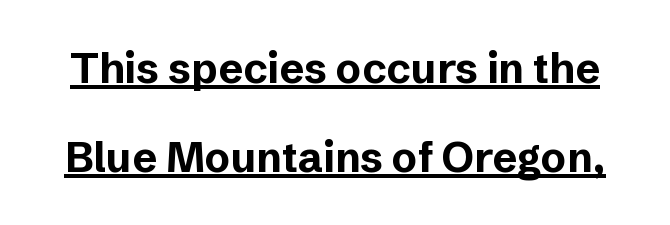
The image shows 42 px bold sans-serif type, upright; set loose line spacing (2.12x), normal letter spacing, underlined; low stroke contrast and a medium x-height.
